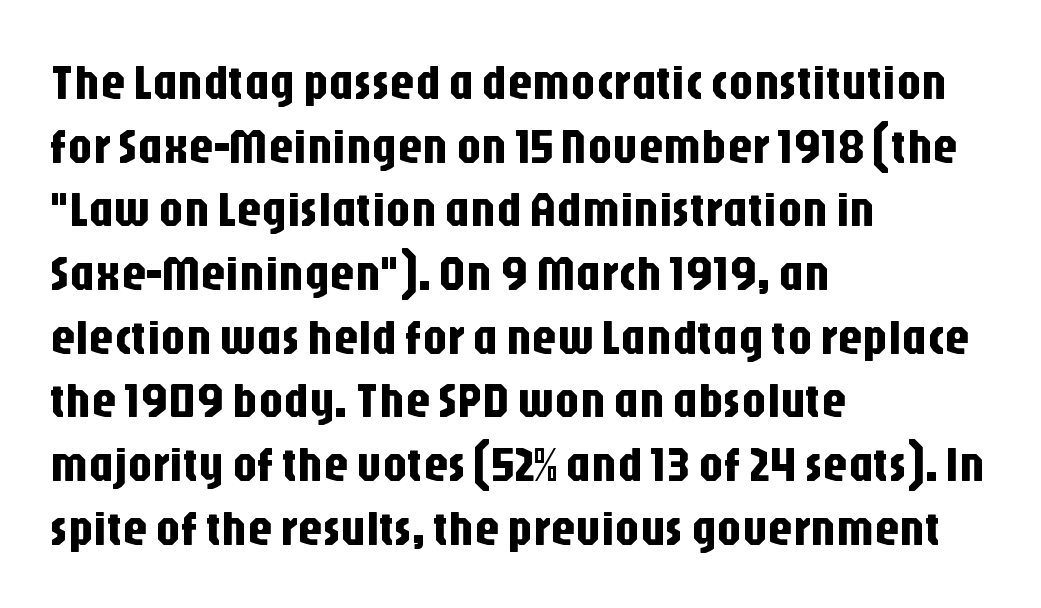
Q: Is the text italic (slanted)? A: No, it is upright.
Q: Is the typeface a serif or a sans-serif typeface? A: Sans-serif.
Q: Is the text underlined? A: No.
Q: How is the paragraph aligned? A: Left-aligned.
Q: Is the spacing between letters normal or unusually wide? A: Normal.
Q: Is the spacing between lines tight, normal or loose? A: Normal.
Q: Width (condensed, normal, or wide)? A: Condensed.
Q: Stroke contrast? A: Low.
Q: x-height? A: Large.
Q: Monospaced? A: No.
